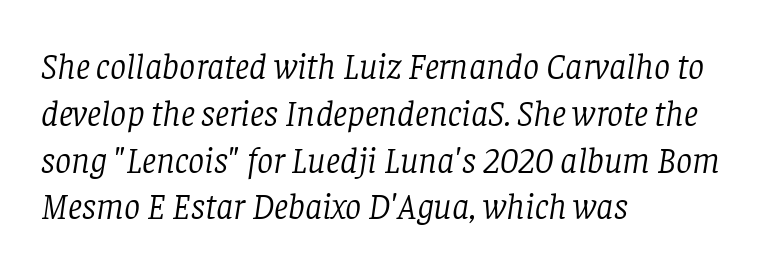
{"serif": "yes", "italic": "yes", "lean": "right", "slant_degrees": 8, "bold": "no", "weight": "light", "width": "normal", "stroke_contrast": "low", "x_height": "large", "monospaced": "no", "underline": "no", "align": "left", "line_spacing": "normal", "line_spacing_ratio": 1.3, "letter_spacing": "normal", "letter_spacing_em": 0.0, "glyph_px": 36}
